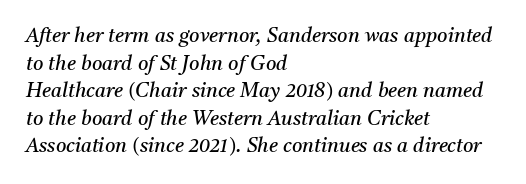
The space between consecutive lines is moderate. Compared with ordinary roman type, these characters are visibly tilted. Letters rest on an invisible, unmarked baseline. The letterforms sit shoulder to shoulder at normal distance.
